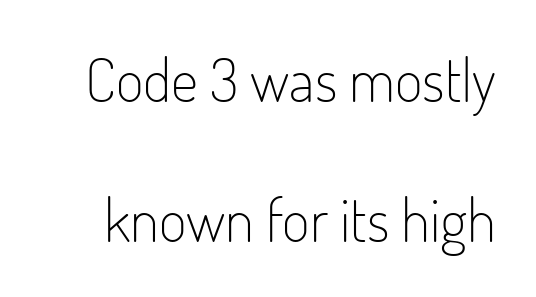
The image shows 60 px light, condensed sans-serif type, upright; set loose line spacing (2.33x), normal letter spacing, not underlined; low stroke contrast and a small x-height.
